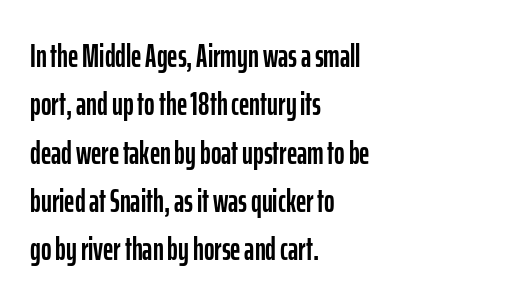
Q: Is the text italic (slanted)? A: No, it is upright.
Q: Is the typeface a serif or a sans-serif typeface? A: Sans-serif.
Q: Is the text underlined? A: No.
Q: How is the paragraph aligned? A: Left-aligned.
Q: Is the spacing between letters normal or unusually wide? A: Normal.
Q: Is the spacing between lines tight, normal or loose? A: Normal.
Q: Width (condensed, normal, or wide)? A: Condensed.
Q: Stroke contrast? A: Low.
Q: x-height? A: Medium.
Q: Monospaced? A: No.
